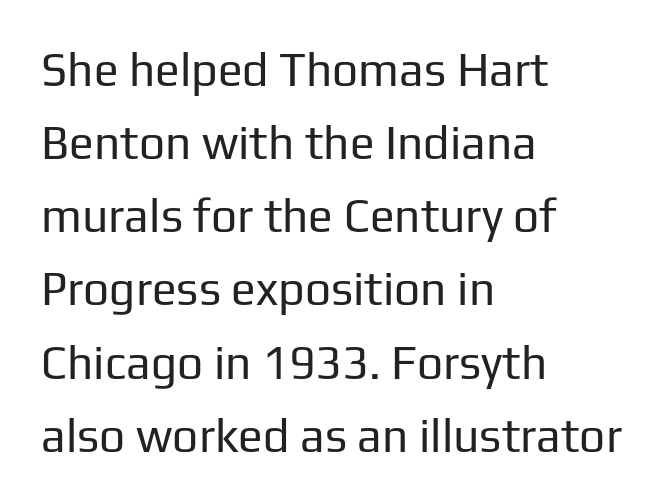
The image shows 46 px regular-weight sans-serif type, upright; set left-aligned, normal line spacing (1.59x), normal letter spacing, not underlined; low stroke contrast and a medium x-height.
